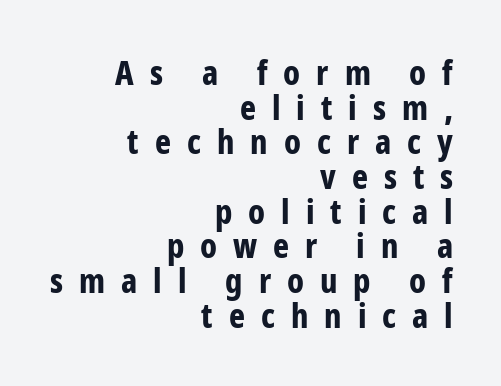
Q: Is the text bold? A: Yes.
Q: Is the text italic (slanted)? A: No, it is upright.
Q: Is the typeface a serif or a sans-serif typeface? A: Sans-serif.
Q: Is the text underlined? A: No.
Q: How is the paragraph aligned? A: Right-aligned.
Q: Is the spacing between letters normal or unusually wide? A: Unusually wide.
Q: Is the spacing between lines tight, normal or loose? A: Tight.
Q: Width (condensed, normal, or wide)? A: Condensed.
Q: Stroke contrast? A: Low.
Q: x-height? A: Medium.
Q: Monospaced? A: No.
